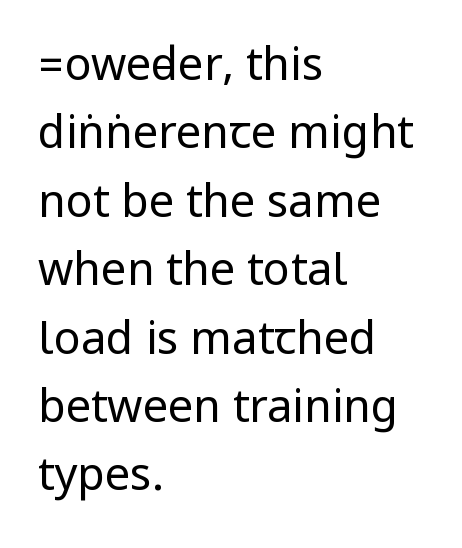
Unlike italic type, these characters show no tilt at all. The setting favours the left margin, as ordinary paragraphs usually do. Stems and bowls with no extra thickness — not bold. Check where the strokes stop: nothing finishes them off — pure sans. The strip under each line holds only bare page.
